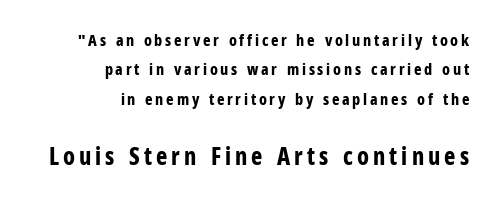
Q: Is the text bold? A: Yes.
Q: Is the text italic (slanted)? A: No, it is upright.
Q: Is the text underlined? A: No.
Q: How is the paragraph aligned? A: Right-aligned.
Q: Which block of text is set in a larger size, the first (top) or the second (bottom)? A: The second (bottom) one.
